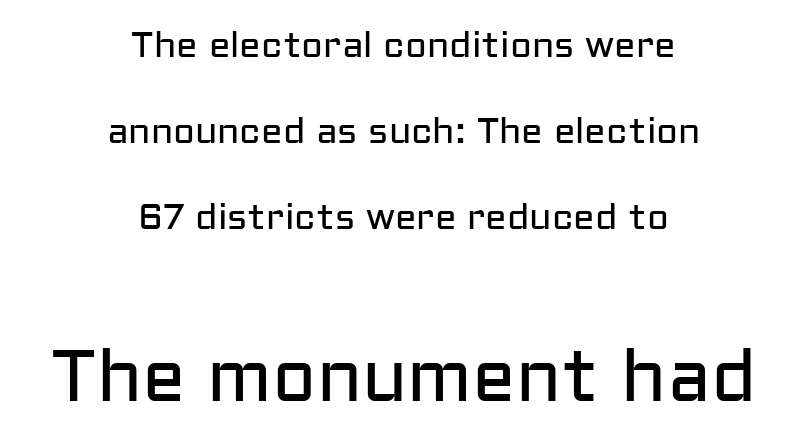
The zone under the glyphs is completely vacant. Grotesque or geometric, the face here clearly has no serifs. Compared with typical paragraphs, the rows here are farther apart. Heft: none added — not bold.
